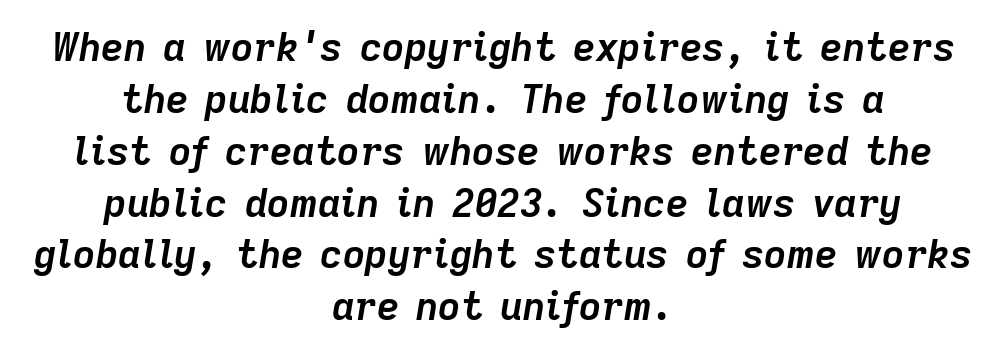
{"italic": "yes", "lean": "right", "slant_degrees": 9, "bold": "yes", "weight": "semibold", "width": "normal", "stroke_contrast": "low", "x_height": "medium", "monospaced": "no", "underline": "no", "align": "center", "line_spacing": "normal", "line_spacing_ratio": 1.33, "letter_spacing": "normal", "letter_spacing_em": 0.0, "glyph_px": 39}
